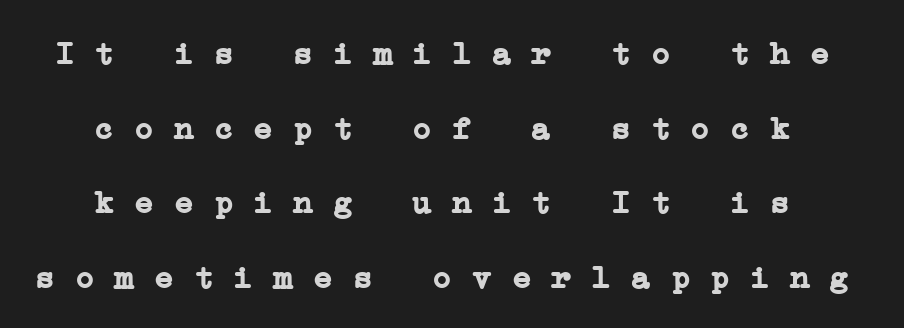
{"serif": "yes", "bold": "yes", "weight": "semibold", "width": "wide", "stroke_contrast": "low", "x_height": "medium", "monospaced": "yes", "underline": "no", "line_spacing": "loose", "line_spacing_ratio": 2.26, "letter_spacing": "normal", "letter_spacing_em": 0.0, "glyph_px": 33}
